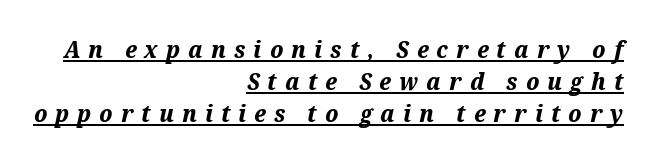
{"italic": "yes", "lean": "right", "slant_degrees": 12, "bold": "yes", "underline": "yes", "align": "right", "line_spacing": "normal", "line_spacing_ratio": 1.33, "letter_spacing": "wide", "letter_spacing_em": 0.34, "glyph_px": 24}
